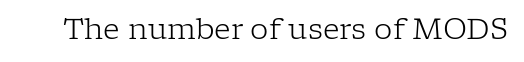
{"serif": "yes", "italic": "no", "bold": "no", "weight": "light", "width": "normal", "stroke_contrast": "low", "x_height": "medium", "monospaced": "no", "underline": "no", "letter_spacing": "normal", "letter_spacing_em": 0.0, "glyph_px": 29}
